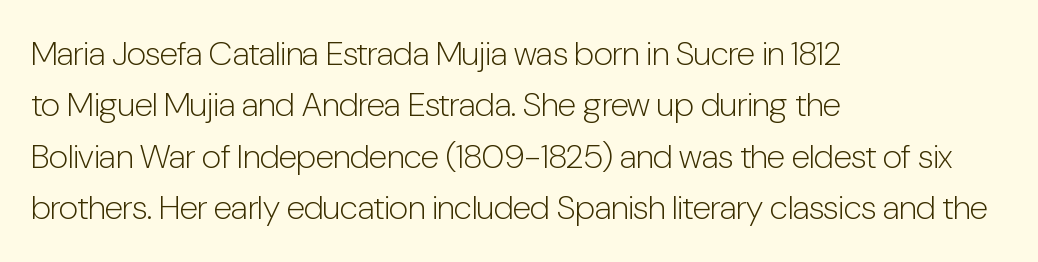
The image shows 34 px light, condensed sans-serif type, upright; set left-aligned, normal line spacing (1.51x), normal letter spacing, not underlined; low stroke contrast and a medium x-height.
